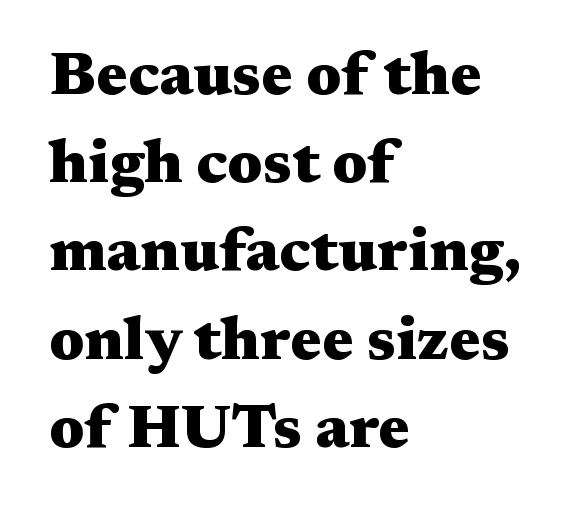
Q: Is the text bold? A: Yes.
Q: Is the text italic (slanted)? A: No, it is upright.
Q: Is the typeface a serif or a sans-serif typeface? A: Serif.
Q: Is the text underlined? A: No.
Q: How is the paragraph aligned? A: Left-aligned.
Q: Is the spacing between letters normal or unusually wide? A: Normal.
Q: Is the spacing between lines tight, normal or loose? A: Normal.
Q: Width (condensed, normal, or wide)? A: Wide.
Q: Stroke contrast? A: Medium.
Q: x-height? A: Medium.
Q: Monospaced? A: No.
